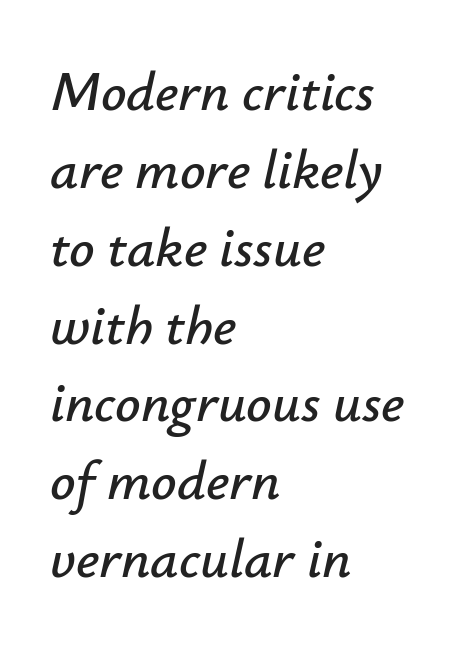
The image shows 56 px text type, italic (leaning right); set left-aligned, normal line spacing (1.39x), normal letter spacing, not underlined; low stroke contrast and a small x-height.
